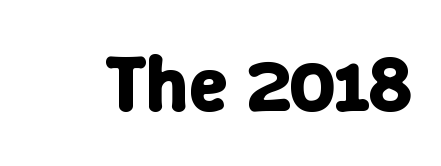
Between one letter and the next there's only the usual sliver of space. Type without underlining. The rendering uses a bold face; every stroke is thick and dark. Think of a printed novel: that variable character pitch is what you see here. This is the regular roman posture of the typeface.
